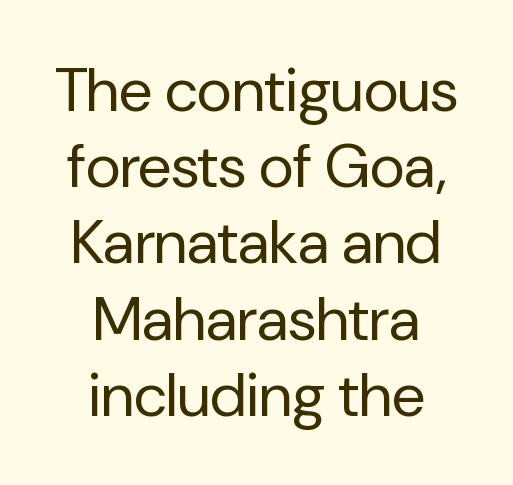
The image shows 61 px regular-weight sans-serif type, upright; set centered, normal line spacing (1.25x), normal letter spacing, not underlined; low stroke contrast and a medium x-height.
